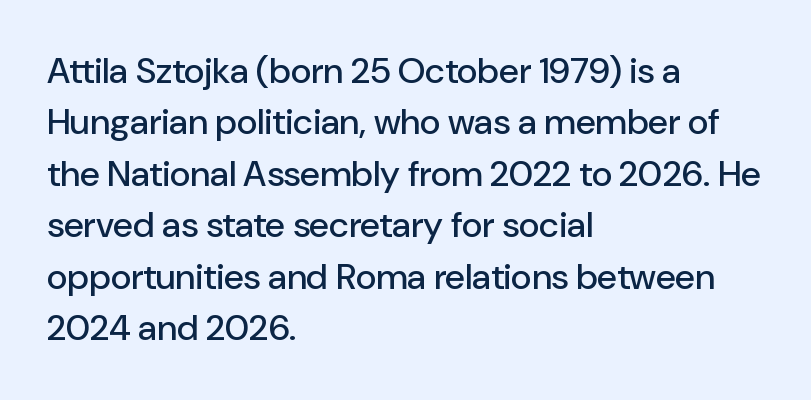
The image shows 36 px sans-serif type, upright; set left-aligned, normal line spacing (1.43x), normal letter spacing, not underlined; low stroke contrast and a medium x-height.
